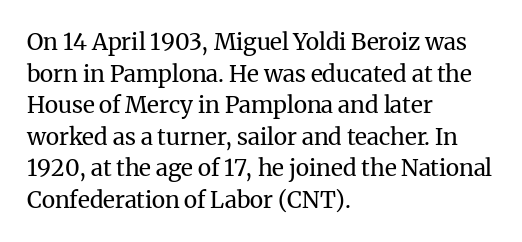
Q: Is the text bold? A: No.
Q: Is the text italic (slanted)? A: No, it is upright.
Q: Is the text underlined? A: No.
Q: How is the paragraph aligned? A: Left-aligned.
Q: Is the spacing between letters normal or unusually wide? A: Normal.
Q: Is the spacing between lines tight, normal or loose? A: Normal.
